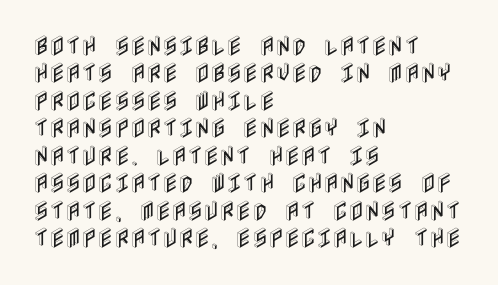
Q: Is the text italic (slanted)? A: No, it is upright.
Q: Is the text underlined? A: No.
Q: How is the paragraph aligned? A: Left-aligned.
Q: Is the spacing between letters normal or unusually wide? A: Normal.
Q: Is the spacing between lines tight, normal or loose? A: Normal.
